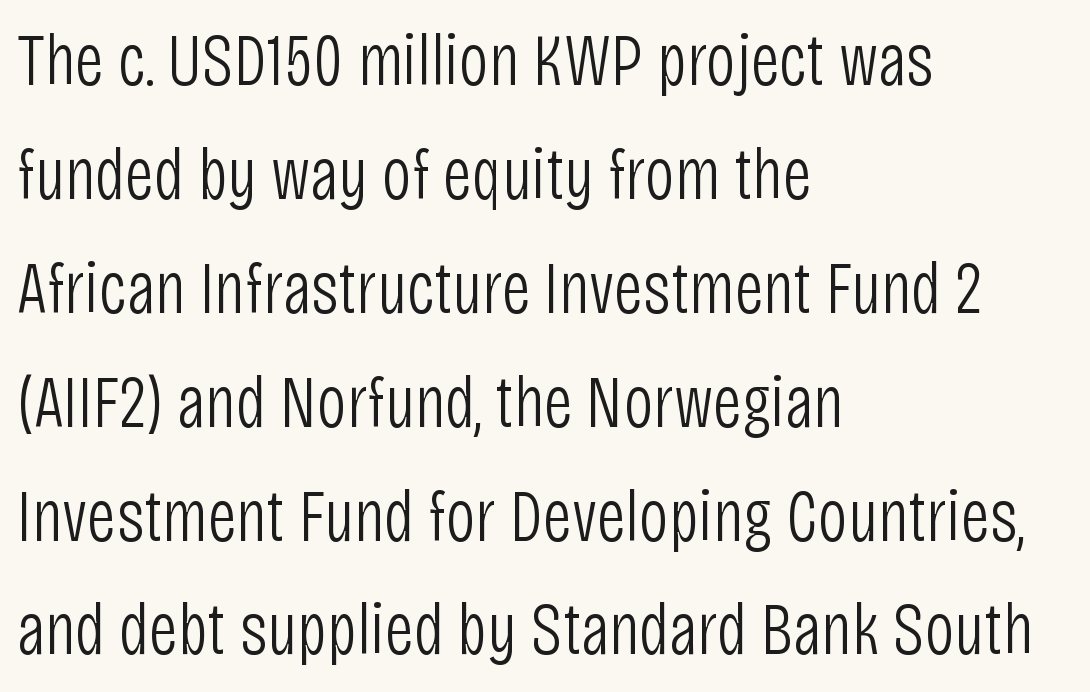
Q: Is the text bold? A: No.
Q: Is the text italic (slanted)? A: No, it is upright.
Q: Is the typeface a serif or a sans-serif typeface? A: Sans-serif.
Q: Is the text underlined? A: No.
Q: How is the paragraph aligned? A: Left-aligned.
Q: Is the spacing between letters normal or unusually wide? A: Normal.
Q: Is the spacing between lines tight, normal or loose? A: Normal.
Q: Width (condensed, normal, or wide)? A: Condensed.
Q: Stroke contrast? A: Low.
Q: x-height? A: Large.
Q: Monospaced? A: No.
